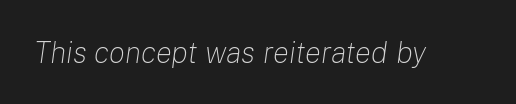
The image shows 30 px light type, italic (leaning right); set normal letter spacing, not underlined; low stroke contrast and a medium x-height.
